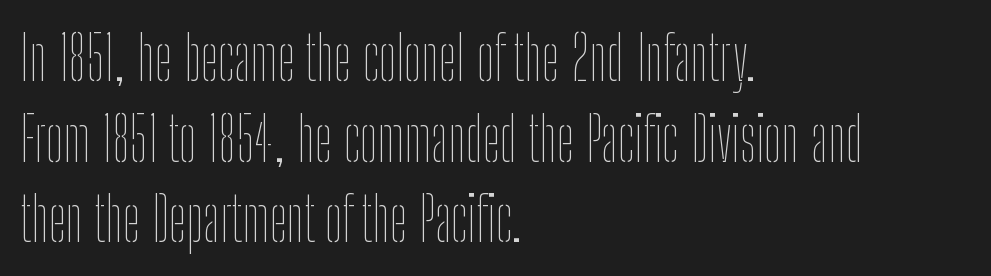
Q: Is the text bold? A: No.
Q: Is the text italic (slanted)? A: No, it is upright.
Q: Is the text underlined? A: No.
Q: How is the paragraph aligned? A: Left-aligned.
Q: Is the spacing between letters normal or unusually wide? A: Normal.
Q: Is the spacing between lines tight, normal or loose? A: Normal.
Q: Width (condensed, normal, or wide)? A: Condensed.
Q: Stroke contrast? A: Low.
Q: x-height? A: Medium.
Q: Monospaced? A: No.
